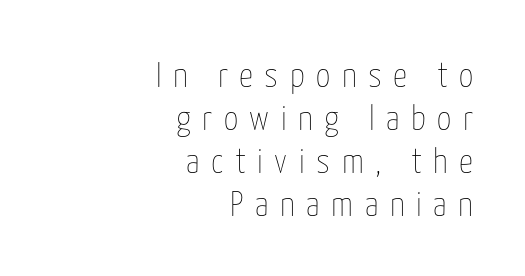
Q: Is the text bold? A: No.
Q: Is the text italic (slanted)? A: No, it is upright.
Q: Is the text underlined? A: No.
Q: How is the paragraph aligned? A: Right-aligned.
Q: Is the spacing between letters normal or unusually wide? A: Unusually wide.
Q: Width (condensed, normal, or wide)? A: Condensed.
Q: Stroke contrast? A: Low.
Q: x-height? A: Medium.
Q: Monospaced? A: No.
